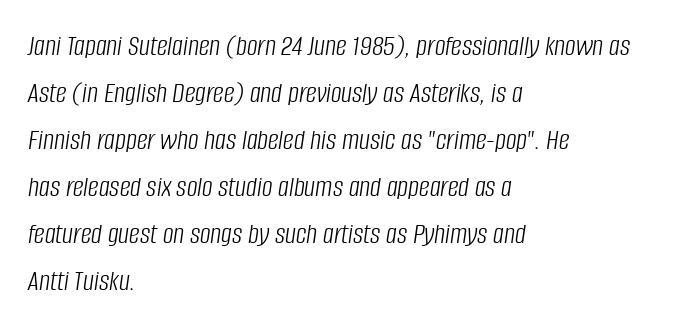
The image shows 30 px light, condensed type, italic (leaning right); set left-aligned, normal line spacing (1.57x), normal letter spacing, not underlined; low stroke contrast and a large x-height.
